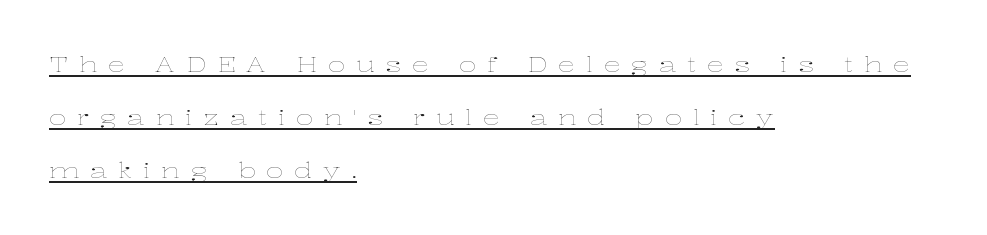
The image shows 22 px text type, upright; set left-aligned, loose line spacing (2.41x), unusually wide letter spacing (+0.48 em), underlined.
